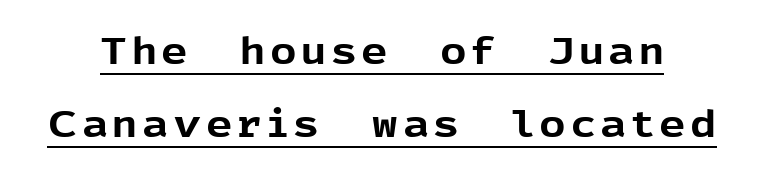
Q: Is the text bold? A: Yes.
Q: Is the text italic (slanted)? A: No, it is upright.
Q: Is the typeface a serif or a sans-serif typeface? A: Sans-serif.
Q: Is the text underlined? A: Yes.
Q: Is the spacing between lines tight, normal or loose? A: Loose.
Q: Width (condensed, normal, or wide)? A: Normal.
Q: x-height? A: Medium.
Q: Monospaced? A: No.
